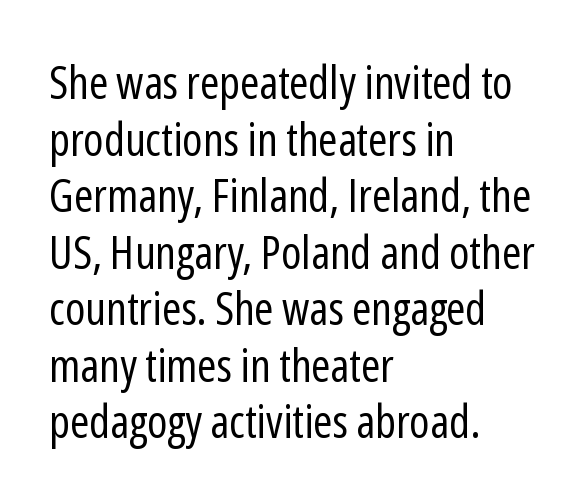
The image shows 46 px regular-weight, condensed sans-serif type, upright; set left-aligned, line spacing 1.23x, normal letter spacing, not underlined; low stroke contrast and a medium x-height.
